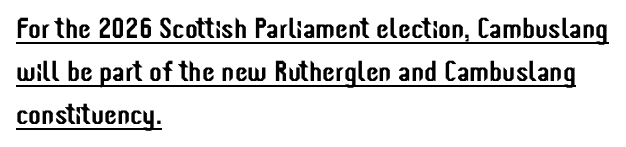
Q: Is the text italic (slanted)? A: No, it is upright.
Q: Is the typeface a serif or a sans-serif typeface? A: Sans-serif.
Q: Is the text underlined? A: Yes.
Q: How is the paragraph aligned? A: Left-aligned.
Q: Is the spacing between letters normal or unusually wide? A: Normal.
Q: Is the spacing between lines tight, normal or loose? A: Normal.
Q: Width (condensed, normal, or wide)? A: Condensed.
Q: Stroke contrast? A: Low.
Q: x-height? A: Medium.
Q: Monospaced? A: No.
